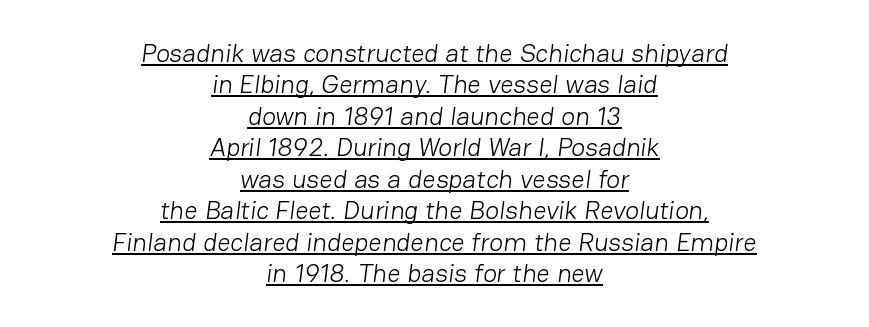
The image shows 26 px text type; set centered, line spacing 1.21x, normal letter spacing, underlined.
